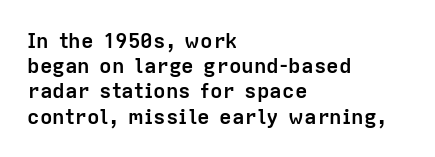
{"italic": "no", "bold": "yes", "underline": "no", "align": "left", "line_spacing_ratio": 1.2, "letter_spacing": "normal", "letter_spacing_em": 0.0, "glyph_px": 21}
